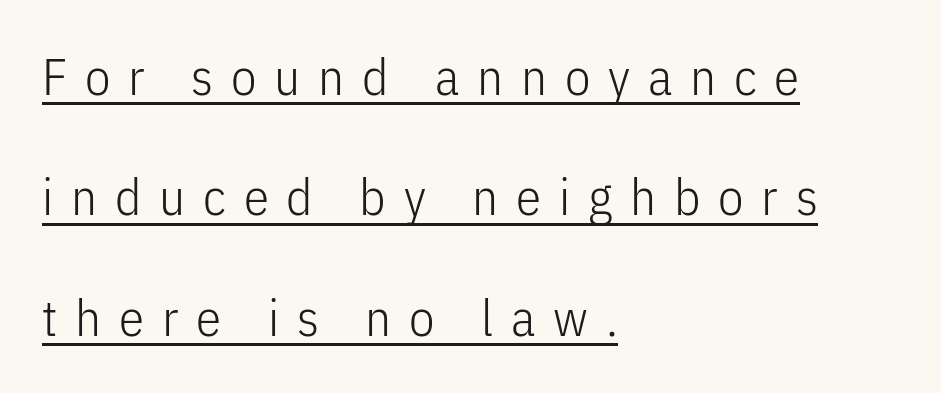
The image shows 51 px light, condensed sans-serif type, upright; set left-aligned, loose line spacing (2.36x), unusually wide letter spacing (+0.35 em), underlined; low stroke contrast and a medium x-height.
